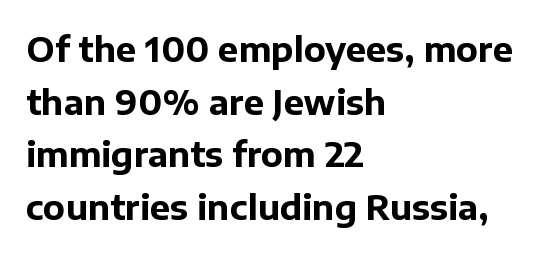
Q: Is the text bold? A: Yes.
Q: Is the text italic (slanted)? A: No, it is upright.
Q: Is the typeface a serif or a sans-serif typeface? A: Sans-serif.
Q: Is the text underlined? A: No.
Q: How is the paragraph aligned? A: Left-aligned.
Q: Is the spacing between letters normal or unusually wide? A: Normal.
Q: Is the spacing between lines tight, normal or loose? A: Normal.
Q: Width (condensed, normal, or wide)? A: Normal.
Q: Stroke contrast? A: Low.
Q: x-height? A: Medium.
Q: Monospaced? A: No.
